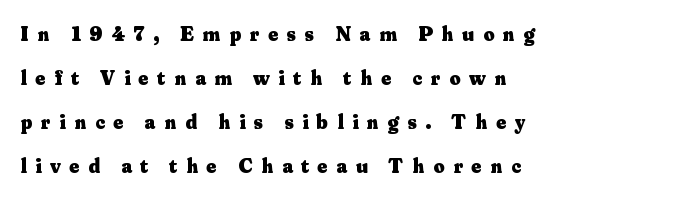
Q: Is the text bold? A: Yes.
Q: Is the text italic (slanted)? A: No, it is upright.
Q: Is the text underlined? A: No.
Q: How is the paragraph aligned? A: Left-aligned.
Q: Is the spacing between letters normal or unusually wide? A: Unusually wide.
Q: Is the spacing between lines tight, normal or loose? A: Loose.
